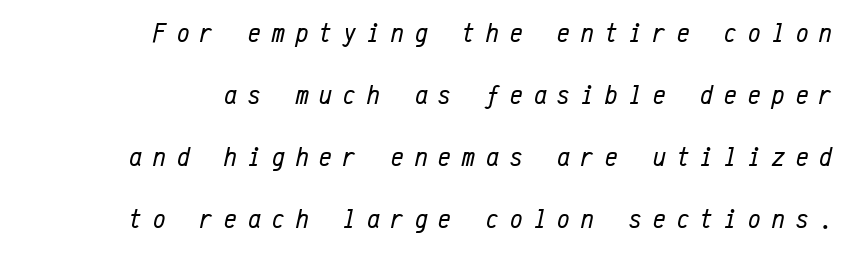
The image shows 28 px regular-weight, condensed type, italic (leaning right), monospaced; set right-aligned, loose line spacing (2.21x), unusually wide letter spacing (+0.4 em), not underlined; low stroke contrast and a medium x-height.
